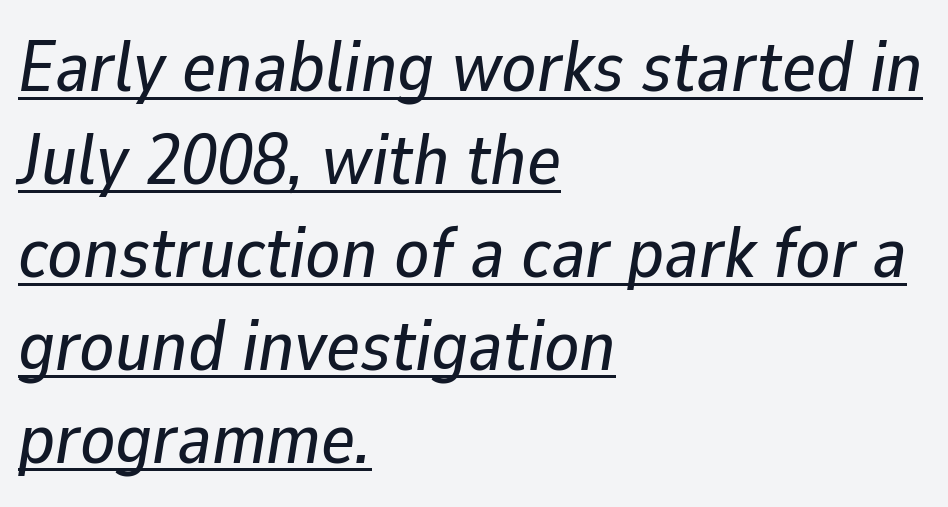
{"italic": "yes", "lean": "right", "slant_degrees": 9, "width": "normal", "stroke_contrast": "low", "x_height": "medium", "monospaced": "no", "underline": "yes", "align": "left", "line_spacing": "normal", "line_spacing_ratio": 1.29, "letter_spacing": "normal", "letter_spacing_em": 0.0, "glyph_px": 72}
